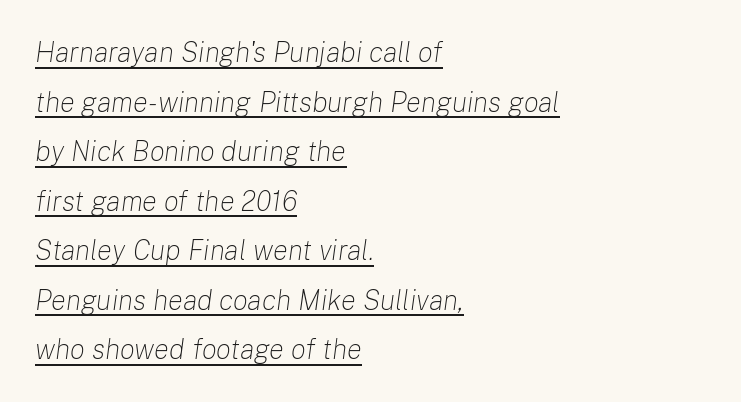
Slant detected: the letters are inclined. Short note: letters normally spaced. The passage shown is underscored from start to finish. The face used here is proportionally spaced, like ordinary book or web type. Ink coverage per letter is moderate at most.
